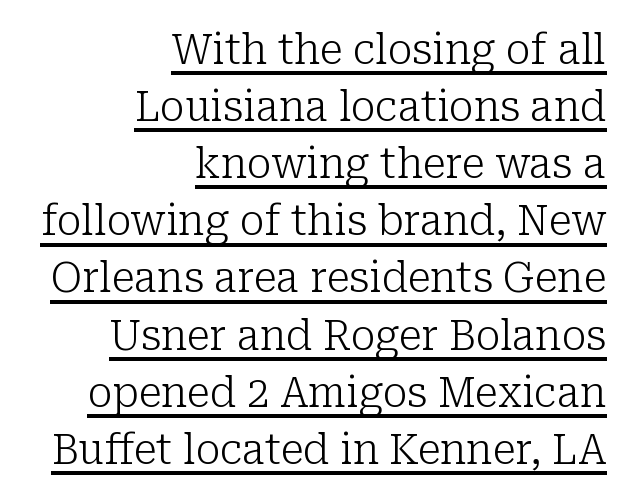
{"serif": "yes", "italic": "no", "bold": "no", "weight": "light", "width": "normal", "stroke_contrast": "low", "x_height": "medium", "monospaced": "no", "underline": "yes", "align": "right", "line_spacing": "normal", "line_spacing_ratio": 1.36, "letter_spacing": "normal", "letter_spacing_em": 0.0, "glyph_px": 42}
